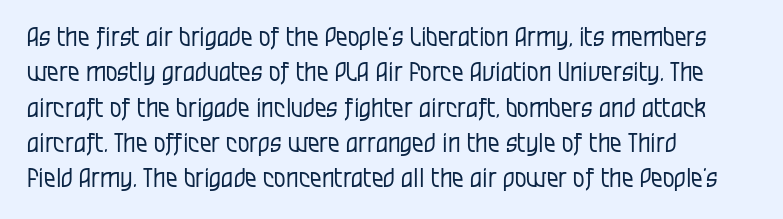
Q: Is the text bold? A: No.
Q: Is the text italic (slanted)? A: No, it is upright.
Q: Is the text underlined? A: No.
Q: How is the paragraph aligned? A: Left-aligned.
Q: Is the spacing between letters normal or unusually wide? A: Normal.
Q: Is the spacing between lines tight, normal or loose? A: Normal.
